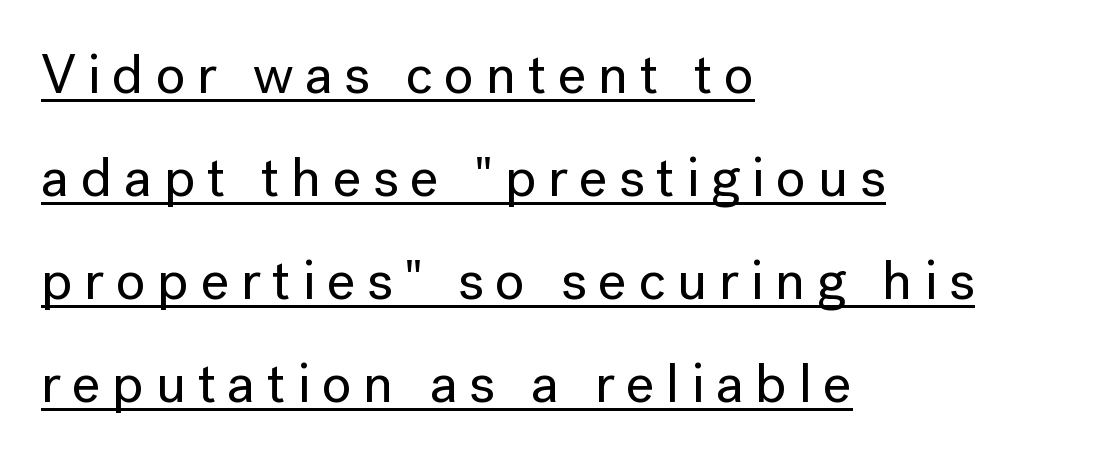
The image shows 56 px sans-serif type, upright; set left-aligned, line spacing 1.84x, unusually wide letter spacing (+0.2 em), underlined; low stroke contrast and a medium x-height.
